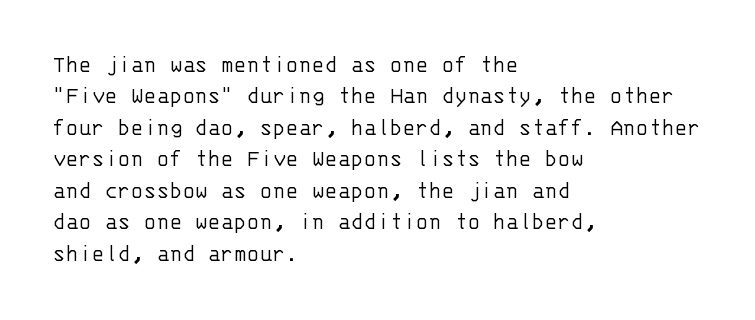
{"italic": "no", "bold": "no", "underline": "no", "align": "left", "line_spacing": "normal", "line_spacing_ratio": 1.31, "letter_spacing": "normal", "letter_spacing_em": 0.0, "glyph_px": 24}
